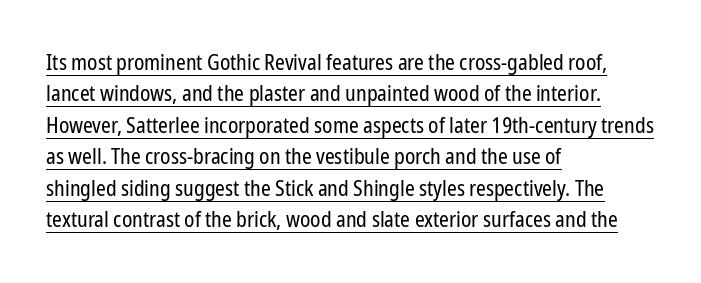
The weight would be labelled regular, book, light, or lighter still. Looks like someone drew a line under every word here. Line beginnings align vertically; line endings do not. This is roman type, the default non-slanted kind.
